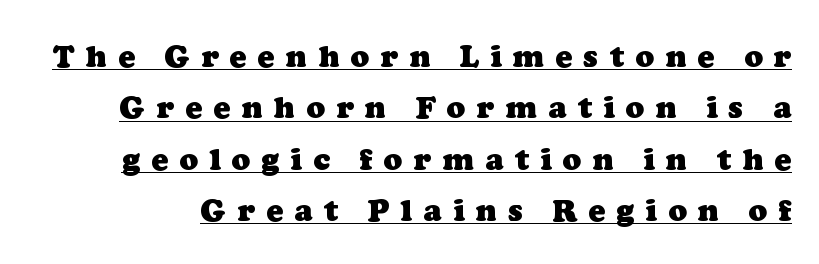
Students, observe: this is what conventionally led text looks like. A dark, heavy texture on the line: the type is bold. These lines are rendered in a variable-pitch font. These characters rest on top of a visible drawn line.
